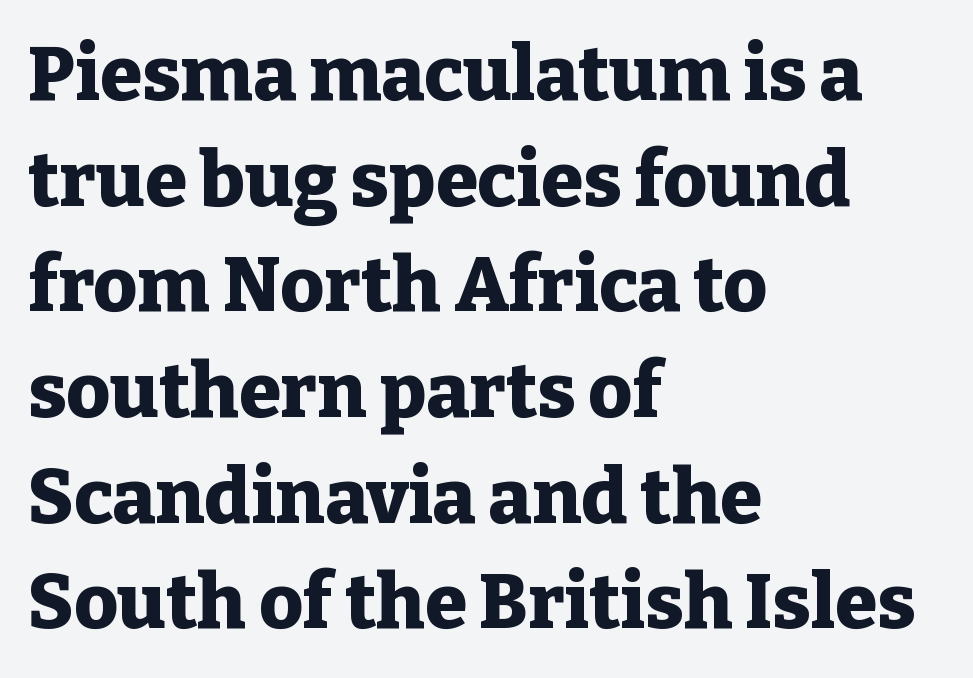
One-word summary of the alignment: left. How are the letters spaced? Ordinarily, with no added tracking. Vertical spacing — default. The passage shown is not underscored anywhere.
